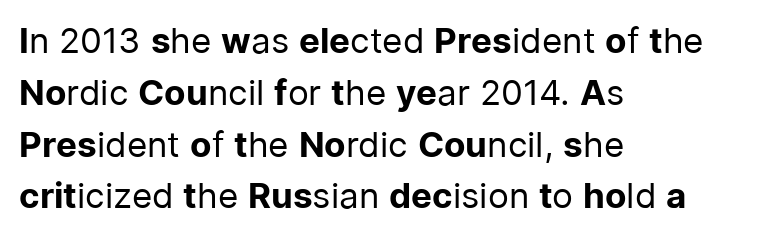
{"serif": "no", "italic": "no", "bold": "no", "weight": "regular", "width": "normal", "stroke_contrast": "low", "x_height": "medium", "monospaced": "no", "underline": "no", "align": "left", "line_spacing": "normal", "line_spacing_ratio": 1.48, "letter_spacing": "normal", "letter_spacing_em": 0.0, "glyph_px": 35}
